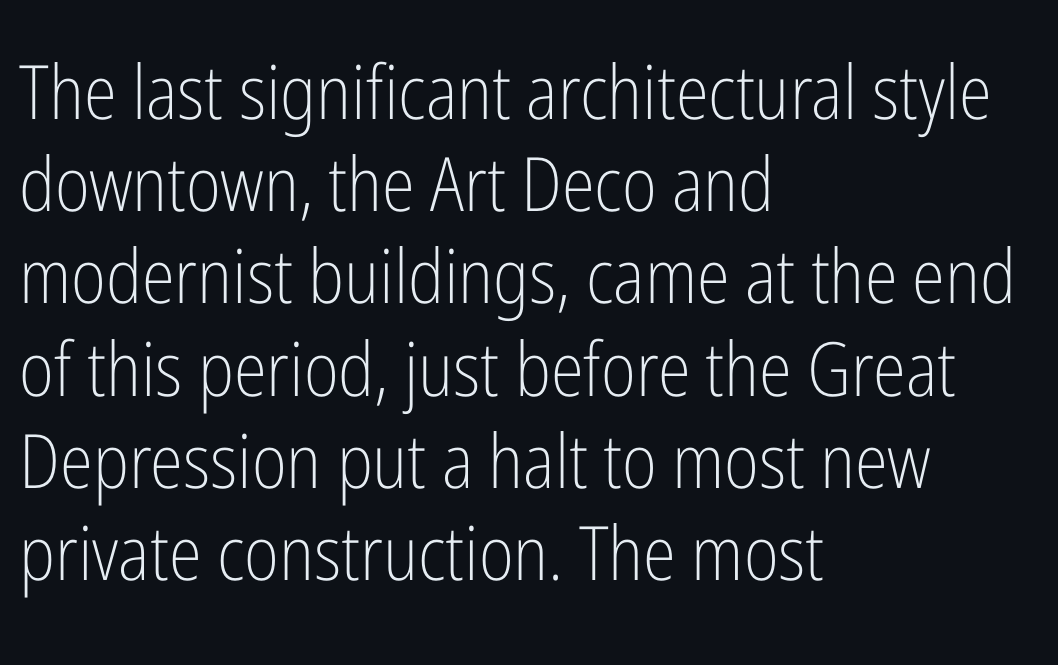
The image shows 75 px light, condensed sans-serif type, upright; set left-aligned, line spacing 1.23x, normal letter spacing, not underlined; low stroke contrast and a medium x-height.
